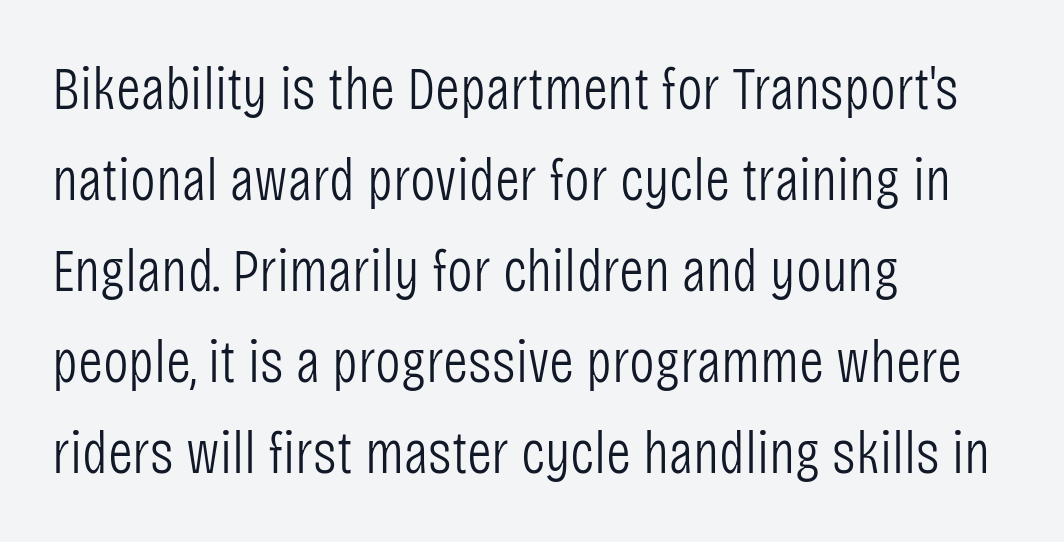
Does the type have serifs? No, each stem ends abruptly. Short note: letters normally spaced. Whoever set this chose a conventional vertical rhythm. Bold? No — there's no thickening of the strokes.
